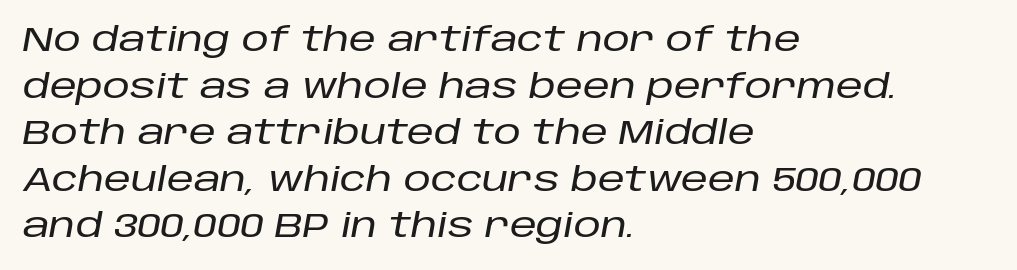
The image shows 34 px text type, italic (leaning right); set left-aligned, normal line spacing (1.37x), normal letter spacing, not underlined; low stroke contrast and a large x-height.
